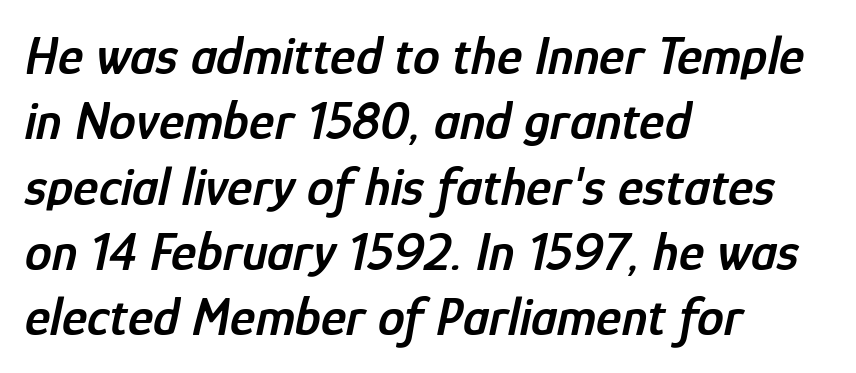
Horizontally, the lines are justified to the leading edge only. Stroke thickness is moderately raised; the sample reads as semibold. The face used here is proportionally spaced, like ordinary book or web type. Glance below the letters and you will spot only blank space. Standard letterfit; no display-style spreading of the glyphs.
